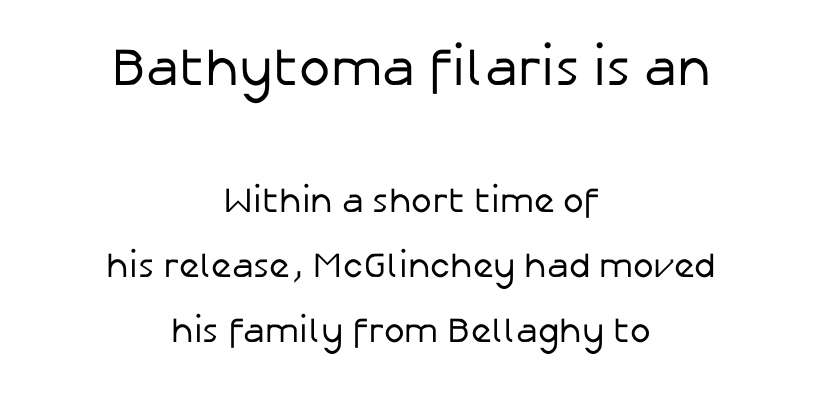
Q: Is the text bold? A: No.
Q: Is the text italic (slanted)? A: No, it is upright.
Q: Is the typeface a serif or a sans-serif typeface? A: Sans-serif.
Q: Is the text underlined? A: No.
Q: How is the paragraph aligned? A: Centered.
Q: Is the spacing between letters normal or unusually wide? A: Normal.
Q: Which block of text is set in a larger size, the first (top) or the second (bottom)? A: The first (top) one.
Q: Width (condensed, normal, or wide)? A: Normal.
Q: Stroke contrast? A: Low.
Q: x-height? A: Medium.
Q: Monospaced? A: No.
